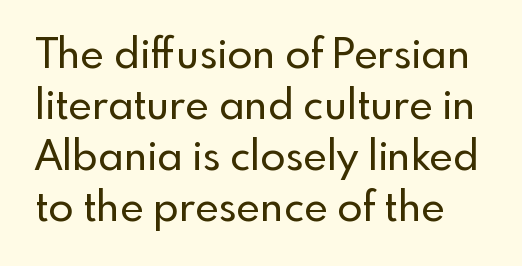
The image shows 41 px sans-serif type, upright; set line spacing 1.24x, normal letter spacing, not underlined; a small x-height.
